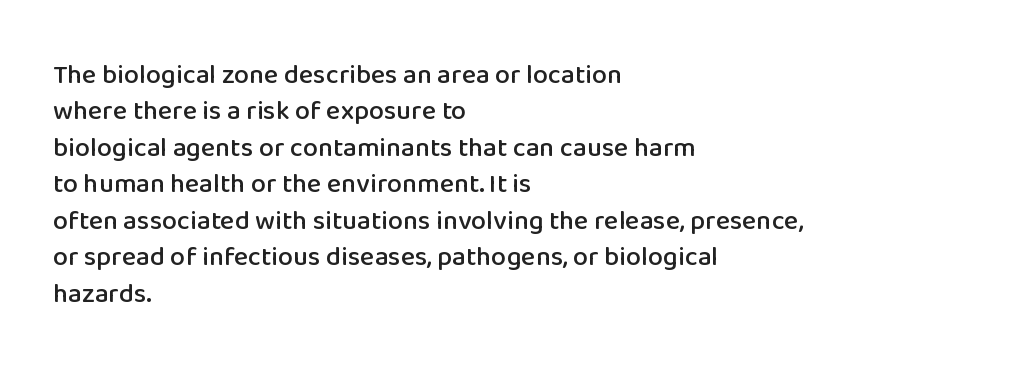
Tracking value appears to be zero — textbook default spacing. The type sits square on the baseline with zero lean. A clean baseline with only descenders dipping below it. Is the block centered? No — it sits flush against the left margin. Notice how descenders clear the ascenders below comfortably — that's standard leading.
